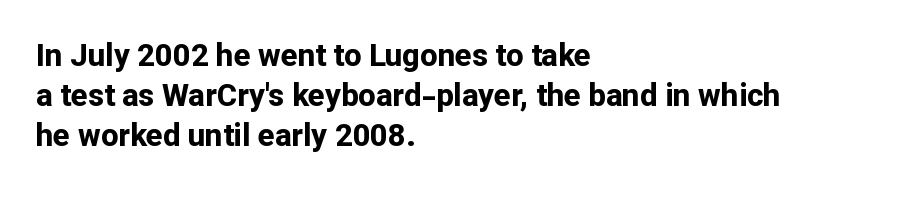
The image shows 31 px bold sans-serif type, upright; set left-aligned, normal line spacing (1.29x), normal letter spacing, not underlined; low stroke contrast and a medium x-height.
